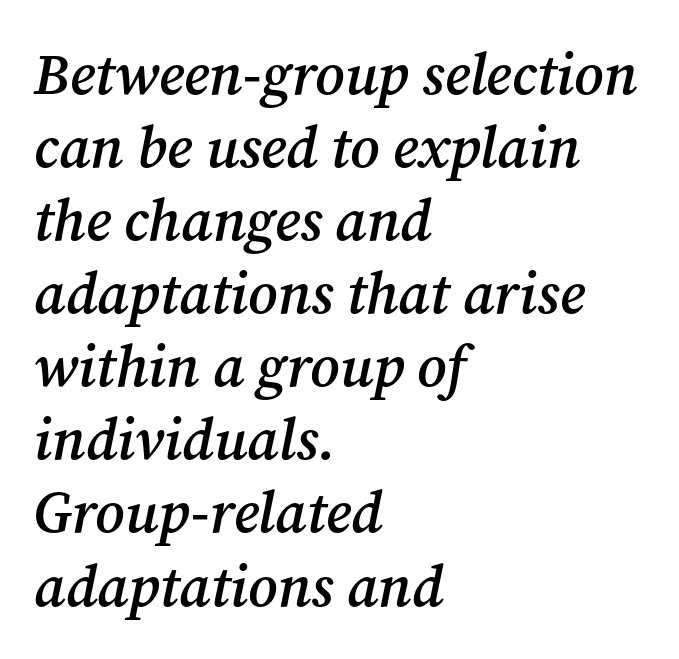
The image shows 58 px semibold serif type, italic (leaning right); set left-aligned, normal line spacing (1.26x), normal letter spacing, not underlined; medium stroke contrast and a medium x-height.
